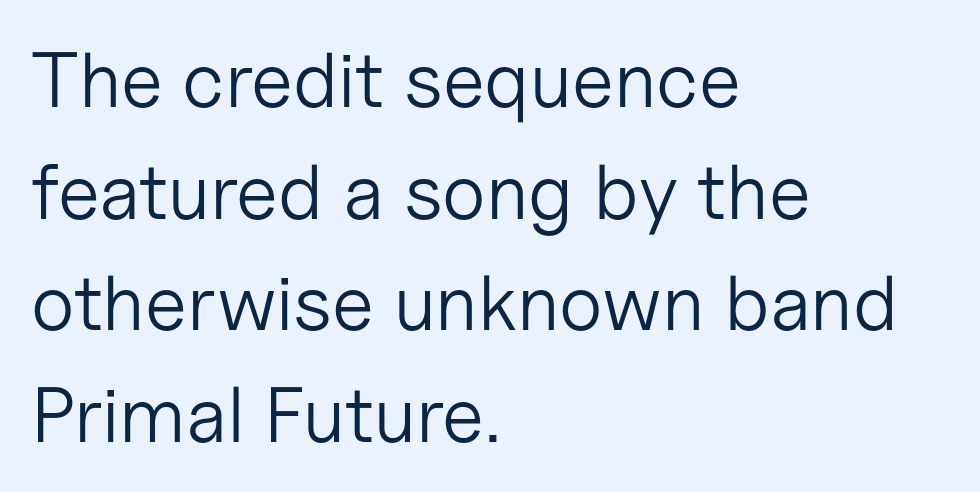
{"serif": "no", "italic": "no", "bold": "no", "weight": "light", "width": "normal", "stroke_contrast": "low", "x_height": "medium", "monospaced": "no", "underline": "no", "align": "left", "line_spacing": "normal", "line_spacing_ratio": 1.43, "letter_spacing": "normal", "letter_spacing_em": 0.0, "glyph_px": 78}
